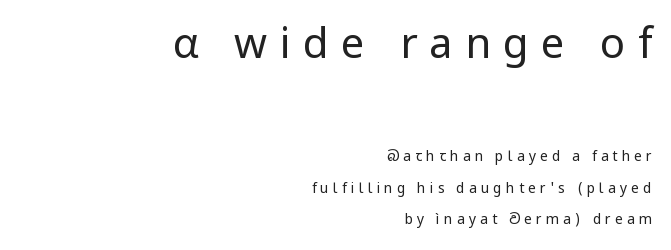
Q: Is the text bold? A: No.
Q: Is the text italic (slanted)? A: No, it is upright.
Q: Is the typeface a serif or a sans-serif typeface? A: Sans-serif.
Q: Is the text underlined? A: No.
Q: How is the paragraph aligned? A: Right-aligned.
Q: Is the spacing between letters normal or unusually wide? A: Unusually wide.
Q: Is the spacing between lines tight, normal or loose? A: Loose.
Q: Which block of text is set in a larger size, the first (top) or the second (bottom)? A: The first (top) one.
Q: Width (condensed, normal, or wide)? A: Normal.
Q: Stroke contrast? A: Low.
Q: x-height? A: Medium.
Q: Monospaced? A: No.
